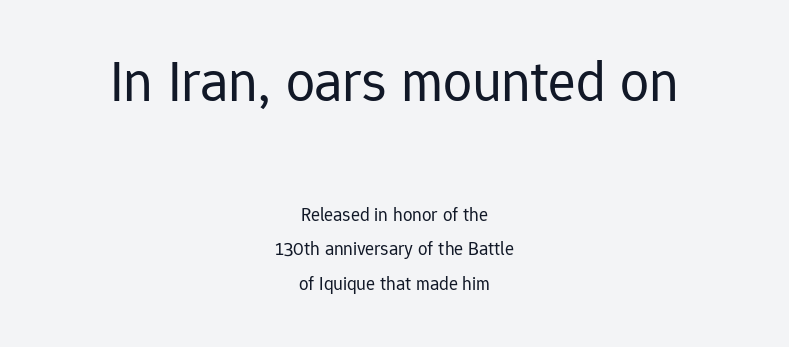
The type sits square on the baseline with zero lean. Caption: upper text group enlarged, lower text group reduced. Letters rest on an invisible, unmarked baseline. Students, note that the glyphs here touch the page at normal intervals. What kind of face is this? One without serifs — a sans.
